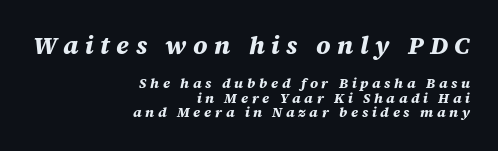
Students, this is bold: see how much ink each stroke carries. The first block has been scaled up relative to the second. Tall strokes in this sample are angled rather than plumb. The gaps between neighbouring characters are conspicuously large. The area under the type is left untouched.
